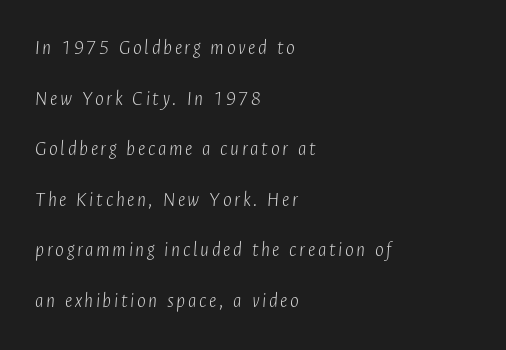
Q: Is the text bold? A: No.
Q: Is the text italic (slanted)? A: Yes, it leans right by about 4 degrees.
Q: Is the text underlined? A: No.
Q: How is the paragraph aligned? A: Left-aligned.
Q: Is the spacing between lines tight, normal or loose? A: Loose.
